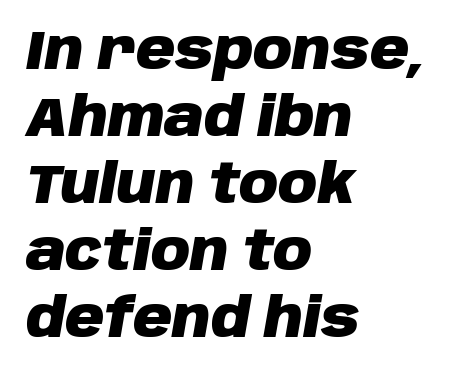
{"italic": "yes", "lean": "right", "slant_degrees": 10, "bold": "yes", "weight": "heavy", "width": "normal", "stroke_contrast": "low", "x_height": "large", "monospaced": "no", "underline": "no", "align": "left", "line_spacing_ratio": 1.24, "letter_spacing": "normal", "letter_spacing_em": 0.0, "glyph_px": 54}
